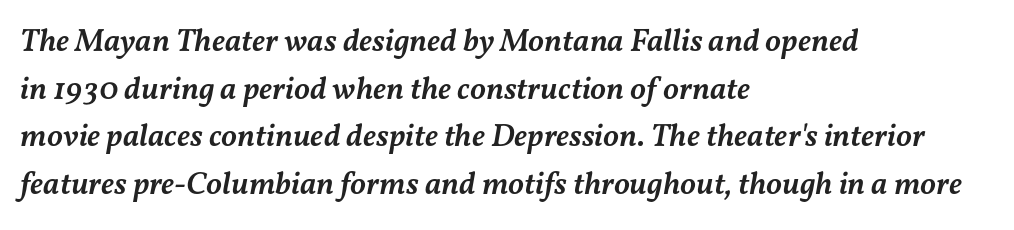
{"italic": "yes", "lean": "right", "slant_degrees": 11, "bold": "semi", "weight": "semibold", "width": "normal", "stroke_contrast": "medium", "x_height": "medium", "monospaced": "no", "underline": "no", "align": "left", "line_spacing": "normal", "line_spacing_ratio": 1.49, "letter_spacing": "normal", "letter_spacing_em": 0.0, "glyph_px": 32}
